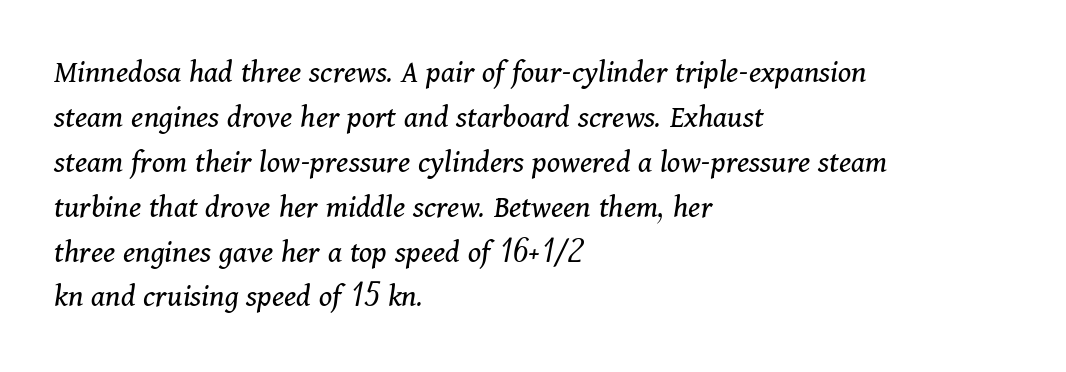
The image shows 33 px regular-weight serif type, italic (leaning right); set left-aligned, normal line spacing (1.36x), normal letter spacing, not underlined; medium stroke contrast and a medium x-height.
